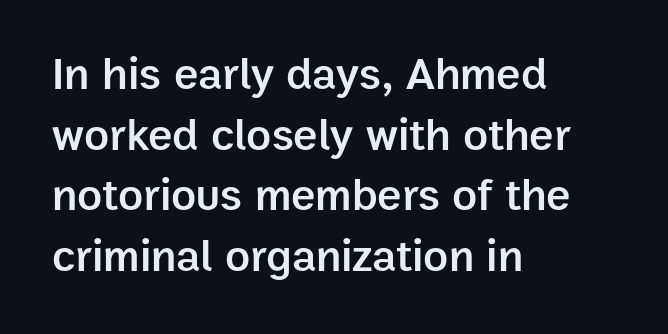
The image shows 46 px semibold sans-serif type, upright; set left-aligned, normal line spacing (1.32x), normal letter spacing, not underlined; low stroke contrast and a medium x-height.
